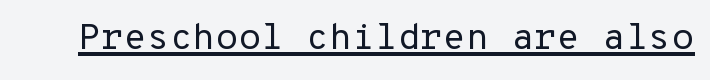
{"serif": "no", "italic": "no", "bold": "no", "weight": "regular", "width": "normal", "stroke_contrast": "low", "x_height": "medium", "monospaced": "yes", "underline": "yes", "letter_spacing": "normal", "letter_spacing_em": 0.0, "glyph_px": 37}
